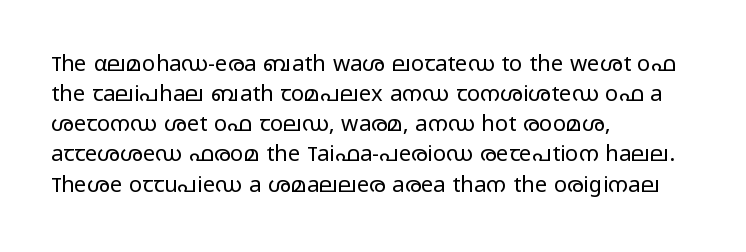
Q: Is the text bold? A: No.
Q: Is the text italic (slanted)? A: No, it is upright.
Q: Is the text underlined? A: No.
Q: How is the paragraph aligned? A: Left-aligned.
Q: Is the spacing between letters normal or unusually wide? A: Normal.
Q: Is the spacing between lines tight, normal or loose? A: Normal.
